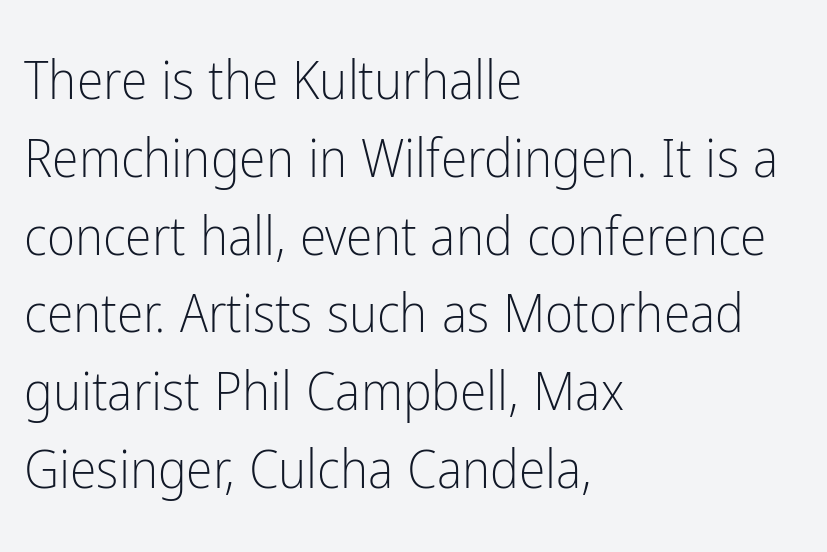
The image shows 54 px light, condensed sans-serif type, upright; set left-aligned, normal line spacing (1.44x), normal letter spacing, not underlined; low stroke contrast and a medium x-height.
